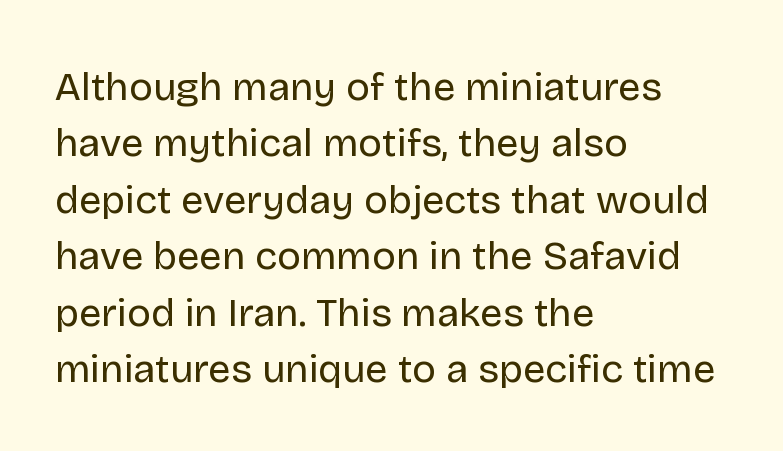
Q: Is the text bold? A: No.
Q: Is the text italic (slanted)? A: No, it is upright.
Q: Is the typeface a serif or a sans-serif typeface? A: Sans-serif.
Q: Is the text underlined? A: No.
Q: How is the paragraph aligned? A: Left-aligned.
Q: Is the spacing between letters normal or unusually wide? A: Normal.
Q: Is the spacing between lines tight, normal or loose? A: Normal.
Q: Width (condensed, normal, or wide)? A: Normal.
Q: Stroke contrast? A: Low.
Q: x-height? A: Large.
Q: Monospaced? A: No.
